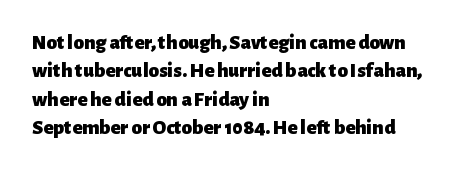
Q: Is the text bold? A: Yes.
Q: Is the text italic (slanted)? A: No, it is upright.
Q: Is the text underlined? A: No.
Q: How is the paragraph aligned? A: Left-aligned.
Q: Is the spacing between letters normal or unusually wide? A: Normal.
Q: Is the spacing between lines tight, normal or loose? A: Normal.
